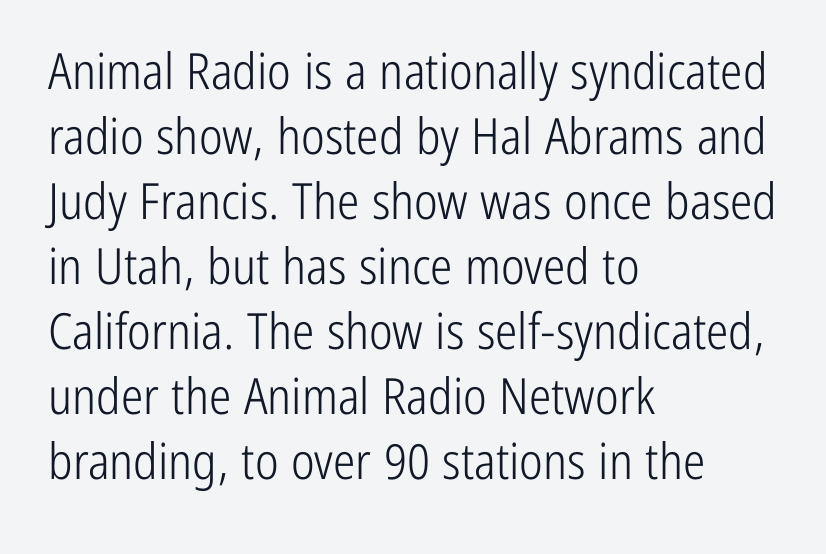
{"serif": "no", "italic": "no", "bold": "no", "weight": "light", "width": "condensed", "stroke_contrast": "low", "x_height": "medium", "monospaced": "no", "underline": "no", "align": "left", "line_spacing": "normal", "line_spacing_ratio": 1.3, "letter_spacing": "normal", "letter_spacing_em": 0.0, "glyph_px": 50}
